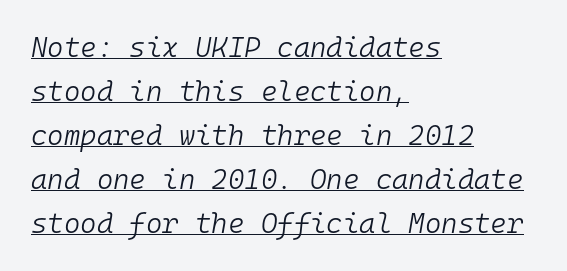
Is the block centered? No — it sits flush against the left margin. Spacing between characters is what you'd get straight out of the box. If you drew a line through each stem, it would be angled. The glyphs are accompanied by a horizontal stroke just below them.
